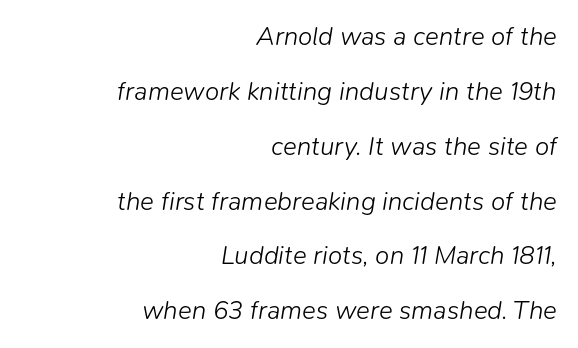
{"italic": "yes", "lean": "right", "slant_degrees": 9, "bold": "no", "underline": "no", "align": "right", "line_spacing": "loose", "line_spacing_ratio": 2.11, "letter_spacing": "normal", "letter_spacing_em": 0.0, "glyph_px": 26}
